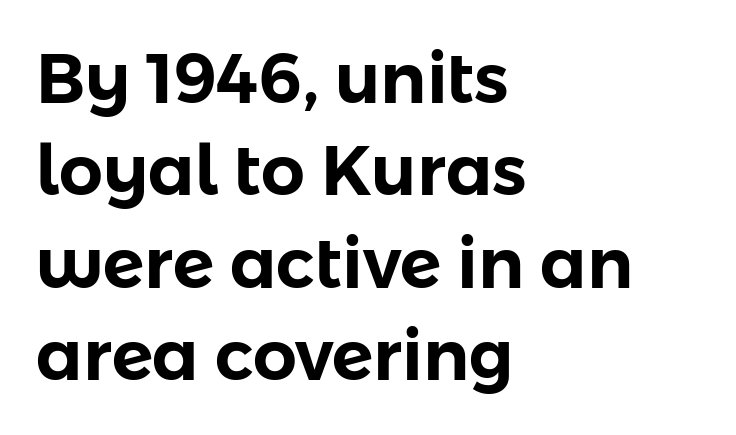
Q: Is the text italic (slanted)? A: No, it is upright.
Q: Is the typeface a serif or a sans-serif typeface? A: Sans-serif.
Q: Is the text underlined? A: No.
Q: How is the paragraph aligned? A: Left-aligned.
Q: Is the spacing between letters normal or unusually wide? A: Normal.
Q: Is the spacing between lines tight, normal or loose? A: Normal.
Q: Width (condensed, normal, or wide)? A: Normal.
Q: Stroke contrast? A: Low.
Q: x-height? A: Medium.
Q: Monospaced? A: No.
